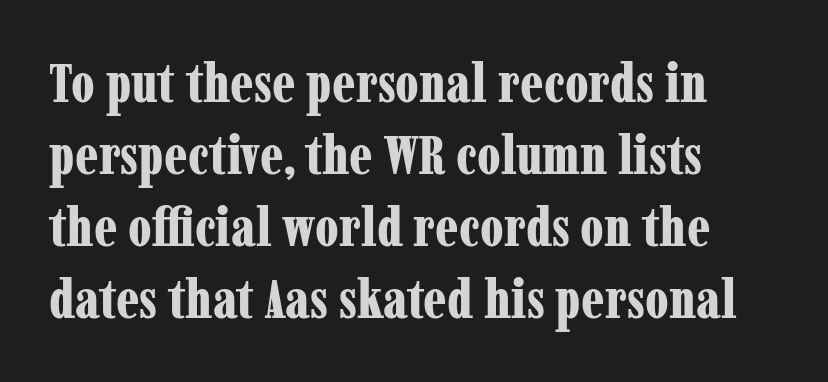
The image shows 55 px bold, condensed serif type, upright; set left-aligned, normal line spacing (1.31x), normal letter spacing, not underlined; low stroke contrast and a medium x-height.
